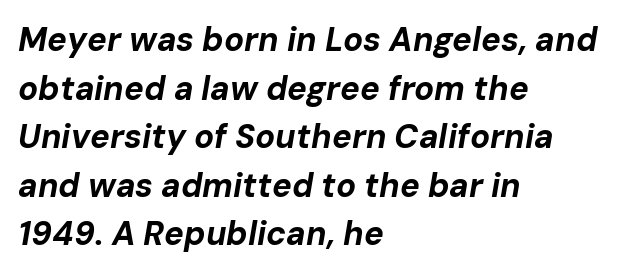
{"italic": "yes", "lean": "right", "slant_degrees": 10, "bold": "yes", "weight": "bold", "width": "normal", "stroke_contrast": "low", "x_height": "medium", "monospaced": "no", "underline": "no", "align": "left", "line_spacing": "normal", "line_spacing_ratio": 1.47, "letter_spacing": "normal", "letter_spacing_em": 0.0, "glyph_px": 33}
